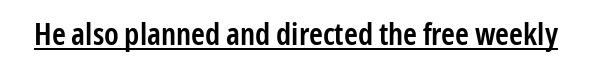
{"serif": "no", "italic": "no", "bold": "semi", "weight": "semibold", "width": "condensed", "stroke_contrast": "low", "x_height": "medium", "monospaced": "no", "underline": "yes", "letter_spacing": "normal", "letter_spacing_em": 0.0, "glyph_px": 31}
